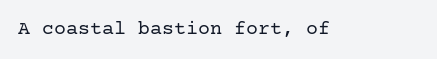
The image shows 20 px text type, upright; set normal letter spacing, not underlined.
